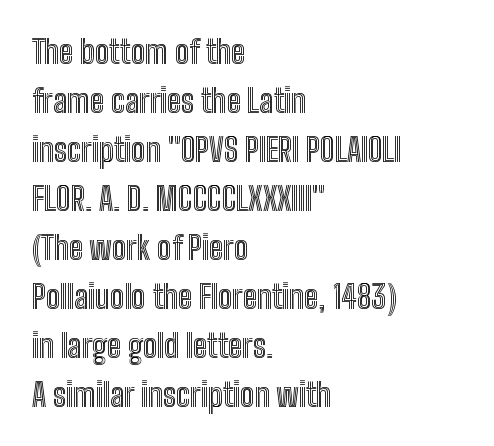
Q: Is the text italic (slanted)? A: No, it is upright.
Q: Is the text underlined? A: No.
Q: How is the paragraph aligned? A: Left-aligned.
Q: Is the spacing between letters normal or unusually wide? A: Normal.
Q: Is the spacing between lines tight, normal or loose? A: Normal.
Q: Width (condensed, normal, or wide)? A: Condensed.
Q: x-height? A: Medium.
Q: Monospaced? A: No.
